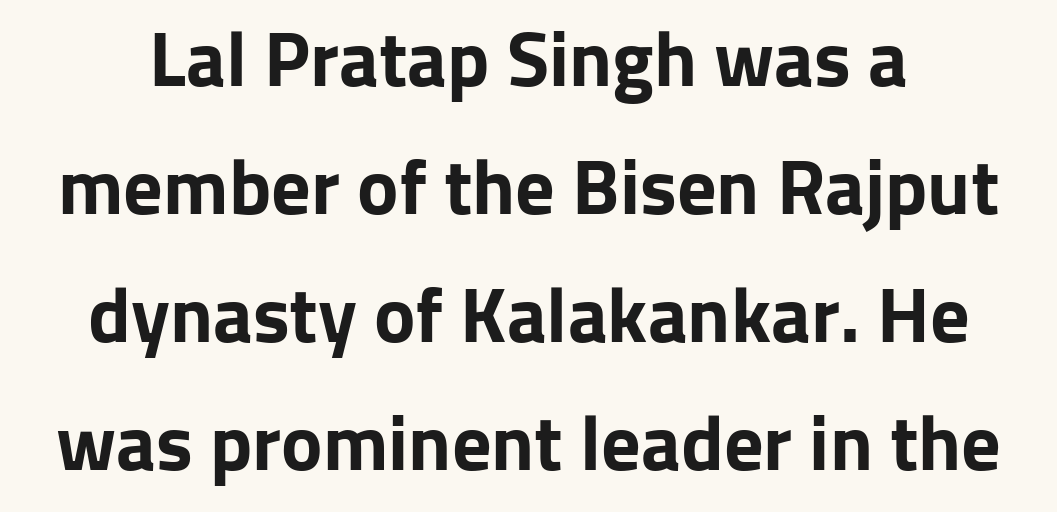
Q: Is the text bold? A: Yes.
Q: Is the text italic (slanted)? A: No, it is upright.
Q: Is the typeface a serif or a sans-serif typeface? A: Sans-serif.
Q: Is the text underlined? A: No.
Q: Is the spacing between letters normal or unusually wide? A: Normal.
Q: Is the spacing between lines tight, normal or loose? A: Normal.
Q: Width (condensed, normal, or wide)? A: Normal.
Q: Stroke contrast? A: Low.
Q: x-height? A: Medium.
Q: Monospaced? A: No.
